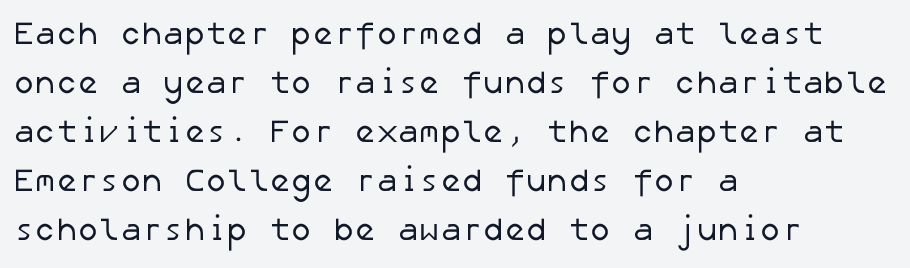
Q: Is the text bold? A: No.
Q: Is the typeface a serif or a sans-serif typeface? A: Sans-serif.
Q: Is the text underlined? A: No.
Q: How is the paragraph aligned? A: Left-aligned.
Q: Is the spacing between letters normal or unusually wide? A: Normal.
Q: Is the spacing between lines tight, normal or loose? A: Normal.
Q: Width (condensed, normal, or wide)? A: Normal.
Q: Stroke contrast? A: Low.
Q: x-height? A: Medium.
